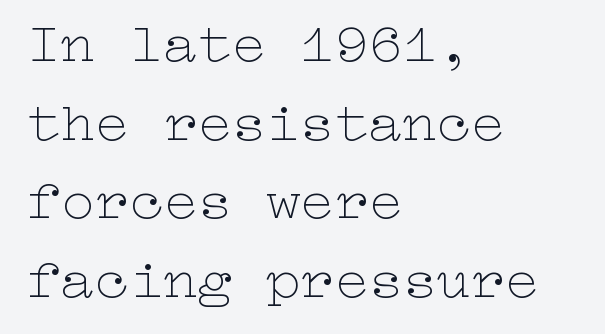
No letter is thick-stroked: the sample isn't bold. Inter-character spacing is left at the font's built-in metrics. This rendering uses left alignment, leaving the right contour irregular. The string is rendered with underlining switched off.
